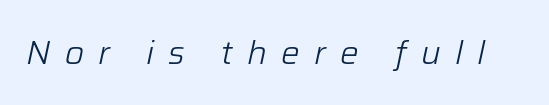
{"italic": "yes", "lean": "right", "slant_degrees": 12, "bold": "no", "weight": "light", "width": "normal", "stroke_contrast": "low", "x_height": "medium", "monospaced": "no", "underline": "no", "letter_spacing": "wide", "letter_spacing_em": 0.43, "glyph_px": 33}
